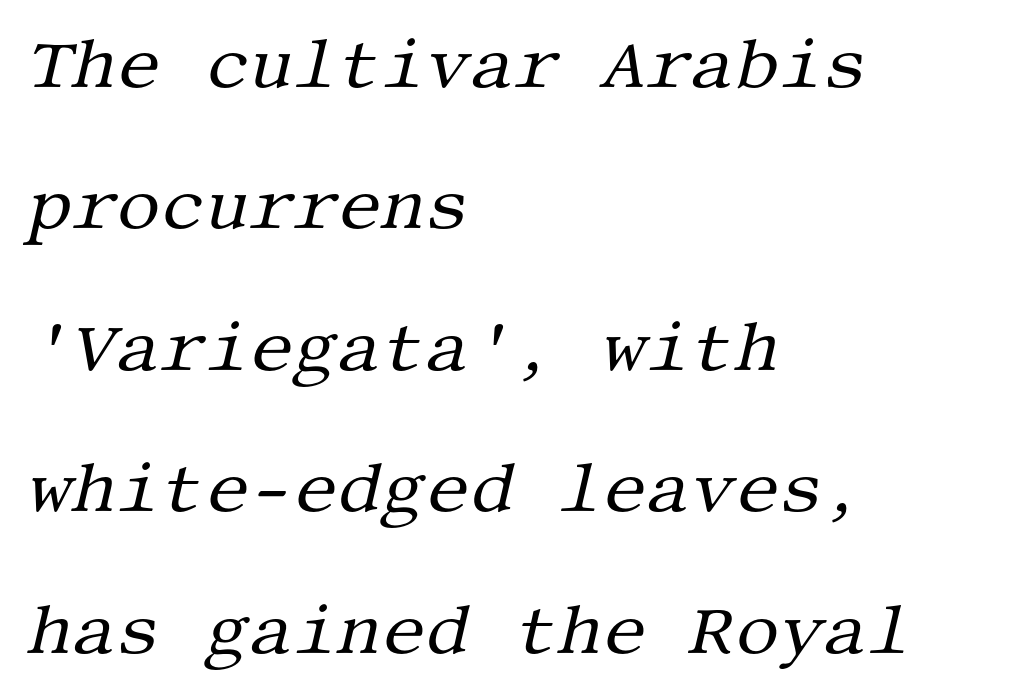
The image shows 69 px regular-weight serif type, italic (leaning right); set left-aligned, loose line spacing (2.05x), normal letter spacing, not underlined; medium stroke contrast and a large x-height.
